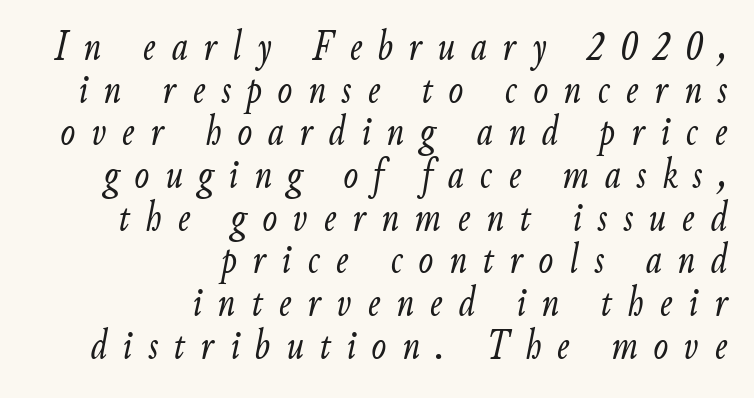
{"italic": "yes", "lean": "right", "slant_degrees": 9, "bold": "no", "weight": "light", "width": "condensed", "stroke_contrast": "low", "x_height": "small", "monospaced": "no", "underline": "no", "align": "right", "line_spacing": "tight", "line_spacing_ratio": 0.97, "letter_spacing": "wide", "letter_spacing_em": 0.36, "glyph_px": 44}
